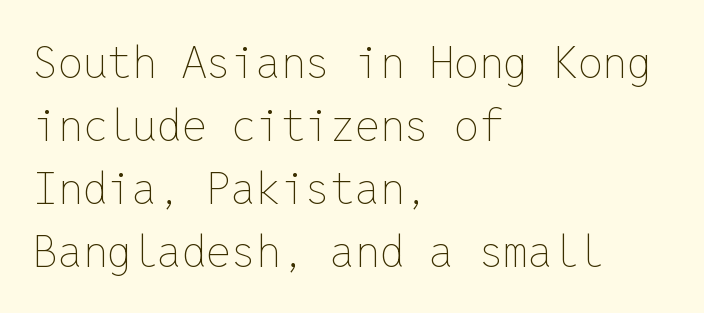
The image shows 44 px thin type, upright, monospaced; set left-aligned, normal line spacing (1.43x), normal letter spacing, not underlined; low stroke contrast and a medium x-height.
